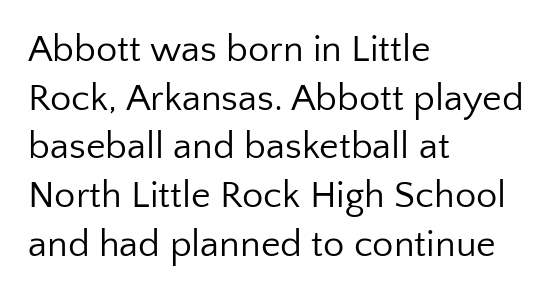
{"serif": "no", "italic": "no", "bold": "no", "weight": "regular", "width": "normal", "stroke_contrast": "low", "x_height": "medium", "monospaced": "no", "underline": "no", "align": "left", "line_spacing": "normal", "line_spacing_ratio": 1.28, "letter_spacing": "normal", "letter_spacing_em": 0.0, "glyph_px": 38}
